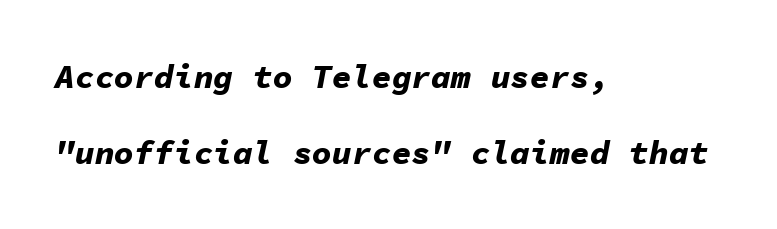
{"italic": "yes", "lean": "right", "slant_degrees": 11, "bold": "yes", "weight": "bold", "width": "normal", "stroke_contrast": "low", "x_height": "medium", "monospaced": "yes", "underline": "no", "align": "left", "line_spacing": "loose", "line_spacing_ratio": 2.29, "letter_spacing": "normal", "letter_spacing_em": 0.0, "glyph_px": 33}
